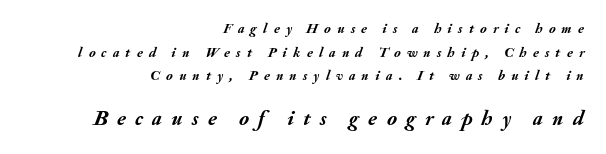
Is the lower block the larger one? Yes — the lower block carries the bigger type. This is oblique type, the kind used for emphasis or titles. Substantial extra tracking has been applied to these lines. Stroke thickness is high; the sample reads as a true bold. Check under the words: just untouched page. Horizontal alignment here is rightward, an uncommon choice for prose.
